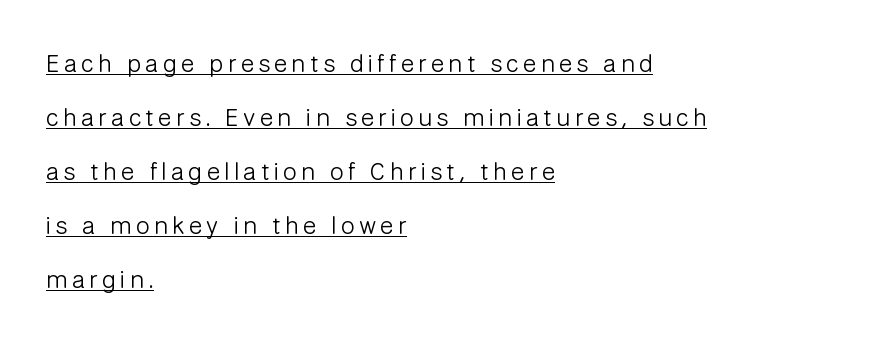
Q: Is the text bold? A: No.
Q: Is the text italic (slanted)? A: No, it is upright.
Q: Is the text underlined? A: Yes.
Q: How is the paragraph aligned? A: Left-aligned.
Q: Is the spacing between lines tight, normal or loose? A: Loose.
